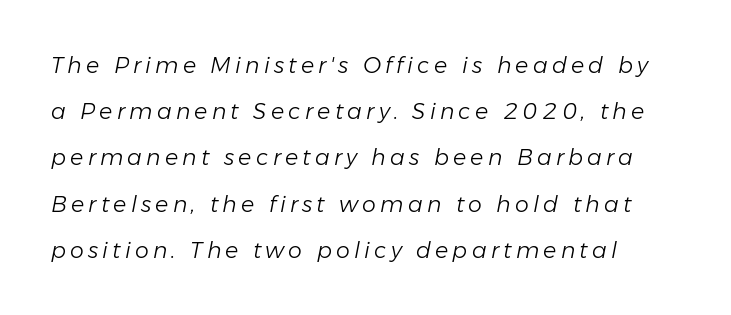
One-word summary of the alignment: left. The face looks like a standard text weight, possibly lighter. The passage shown leans; its letterforms are oblique. Regarding leading, the lines here are spaced well apart.
